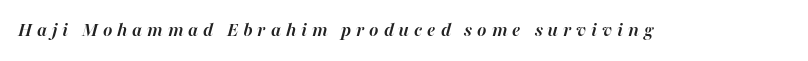
The face used here has a pronounced slope to its letters. The tracking jumps out immediately: characters are airy and widely separated. Type without underlining. Each glyph is drawn with heavy, bold strokes.
